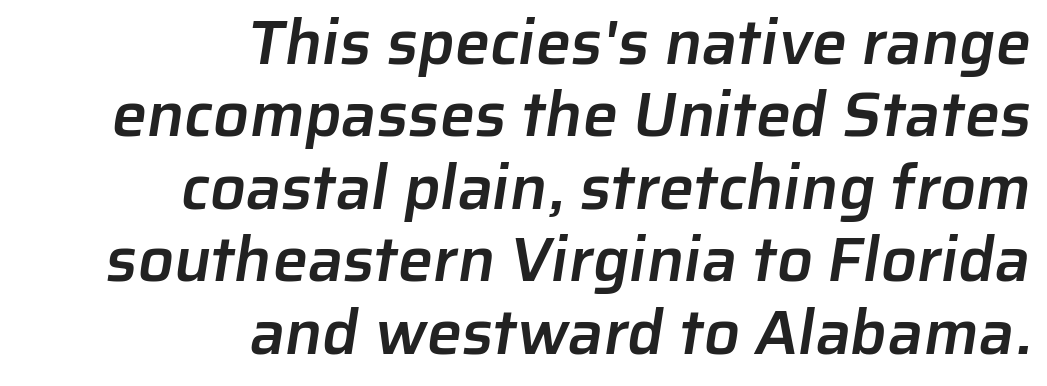
{"serif": "no", "bold": "semi", "weight": "semibold", "width": "normal", "stroke_contrast": "low", "x_height": "medium", "monospaced": "no", "underline": "no", "align": "right", "line_spacing": "tight", "line_spacing_ratio": 1.15, "letter_spacing": "normal", "letter_spacing_em": 0.0, "glyph_px": 63}
